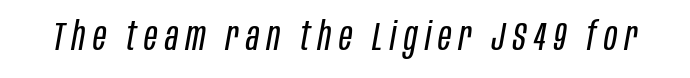
{"italic": "yes", "lean": "right", "slant_degrees": 10, "bold": "no", "weight": "regular", "width": "condensed", "stroke_contrast": "low", "x_height": "large", "monospaced": "no", "underline": "no", "glyph_px": 40}
